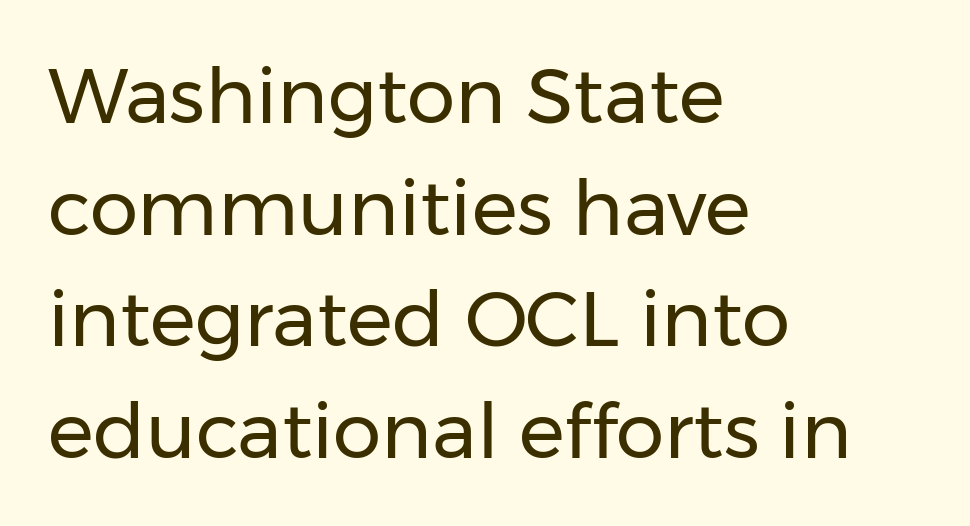
The image shows 77 px regular-weight sans-serif type, upright; set left-aligned, normal line spacing (1.45x), normal letter spacing, not underlined; low stroke contrast and a medium x-height.
